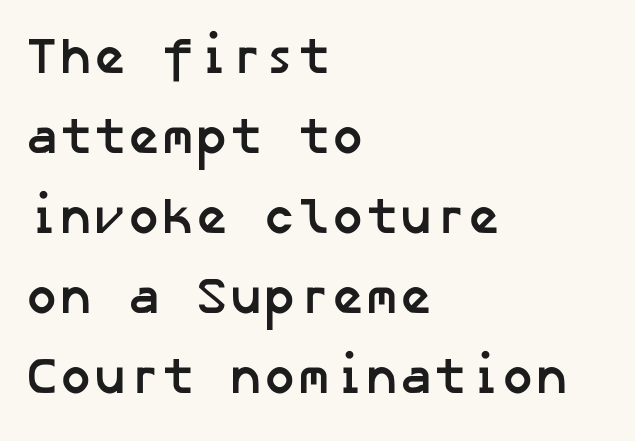
{"serif": "no", "bold": "yes", "weight": "semibold", "width": "normal", "stroke_contrast": "low", "x_height": "medium", "underline": "no", "align": "left", "line_spacing": "normal", "line_spacing_ratio": 1.57, "letter_spacing": "normal", "letter_spacing_em": 0.0, "glyph_px": 51}
